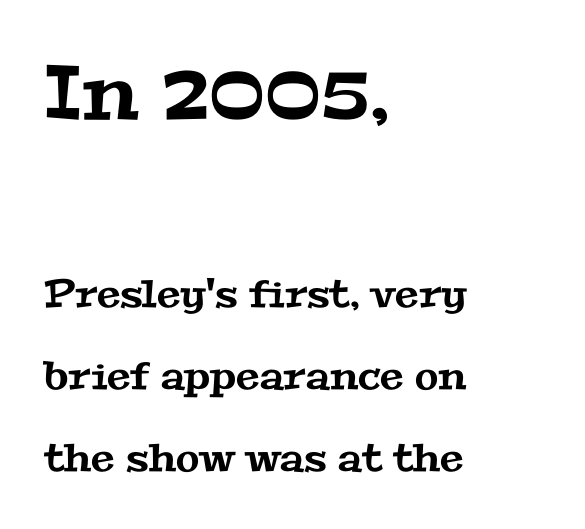
The letters advance in unequal steps, a hallmark of proportional type. The first block has been scaled up relative to the second. Line starts are locked; line ends wander. Rows of type keep a wide berth in the vertical direction.
